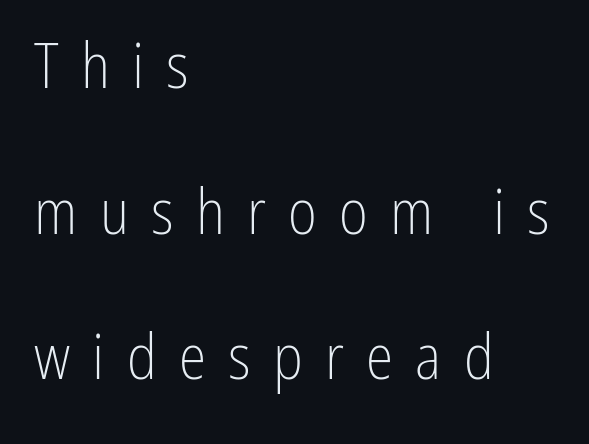
{"serif": "no", "italic": "no", "bold": "no", "weight": "light", "width": "condensed", "stroke_contrast": "low", "x_height": "medium", "monospaced": "no", "underline": "no", "align": "left", "line_spacing": "loose", "line_spacing_ratio": 2.35, "letter_spacing": "wide", "letter_spacing_em": 0.36, "glyph_px": 62}
